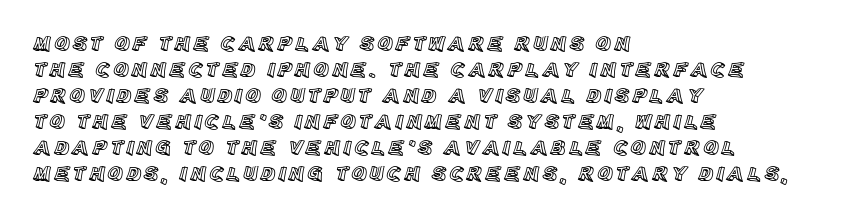
The image shows 21 px text type; set left-aligned, line spacing 1.24x, not underlined.
